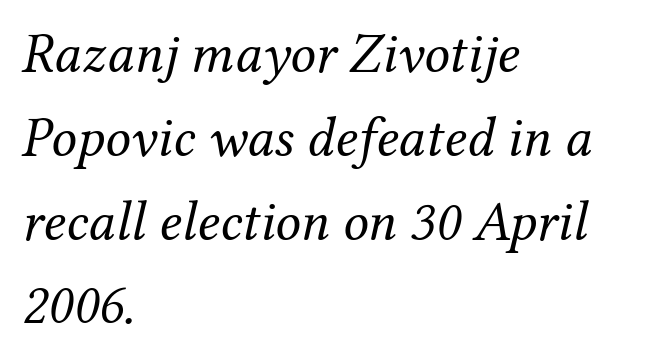
{"serif": "yes", "italic": "yes", "lean": "right", "slant_degrees": 12, "bold": "no", "weight": "regular", "width": "normal", "stroke_contrast": "medium", "x_height": "medium", "monospaced": "no", "underline": "no", "align": "left", "line_spacing": "normal", "line_spacing_ratio": 1.47, "letter_spacing": "normal", "letter_spacing_em": 0.0, "glyph_px": 57}
